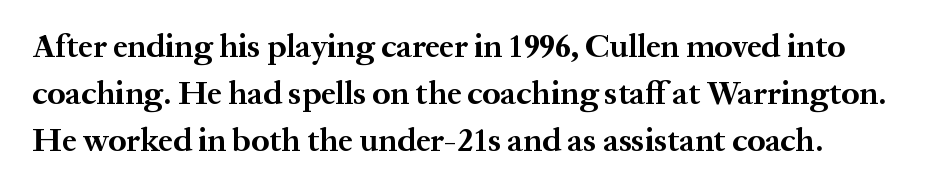
The image shows 33 px bold serif type, upright; set left-aligned, normal line spacing (1.42x), normal letter spacing, not underlined; medium stroke contrast and a medium x-height.
